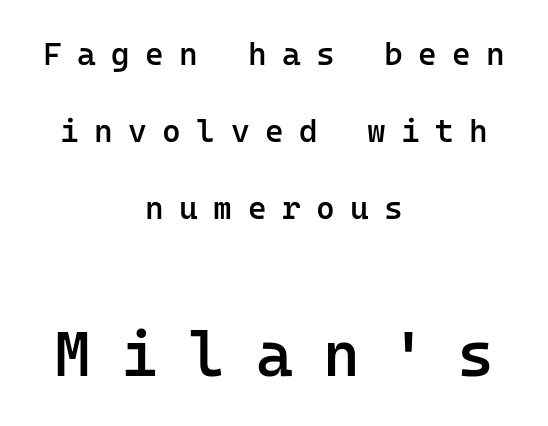
Q: Is the text bold? A: Semi-bold.
Q: Is the text italic (slanted)? A: No, it is upright.
Q: Is the typeface a serif or a sans-serif typeface? A: Sans-serif.
Q: Is the text underlined? A: No.
Q: How is the paragraph aligned? A: Centered.
Q: Is the spacing between letters normal or unusually wide? A: Unusually wide.
Q: Is the spacing between lines tight, normal or loose? A: Loose.
Q: Which block of text is set in a larger size, the first (top) or the second (bottom)? A: The second (bottom) one.
Q: Width (condensed, normal, or wide)? A: Normal.
Q: Stroke contrast? A: Low.
Q: x-height? A: Medium.
Q: Monospaced? A: Yes.
